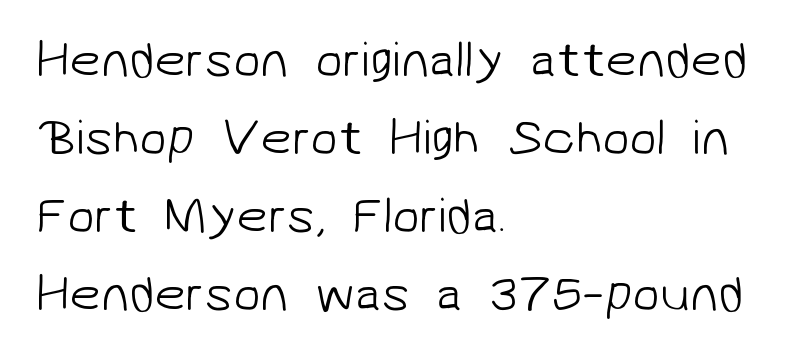
Q: Is the text bold? A: No.
Q: Is the typeface a serif or a sans-serif typeface? A: Sans-serif.
Q: Is the text underlined? A: No.
Q: How is the paragraph aligned? A: Left-aligned.
Q: Is the spacing between letters normal or unusually wide? A: Normal.
Q: Is the spacing between lines tight, normal or loose? A: Normal.
Q: Width (condensed, normal, or wide)? A: Normal.
Q: Stroke contrast? A: Low.
Q: x-height? A: Medium.
Q: Monospaced? A: No.
